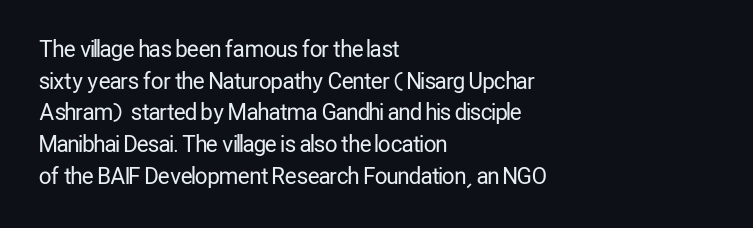
The image shows 22 px text type, upright; set left-aligned, normal line spacing (1.44x), normal letter spacing, not underlined.
